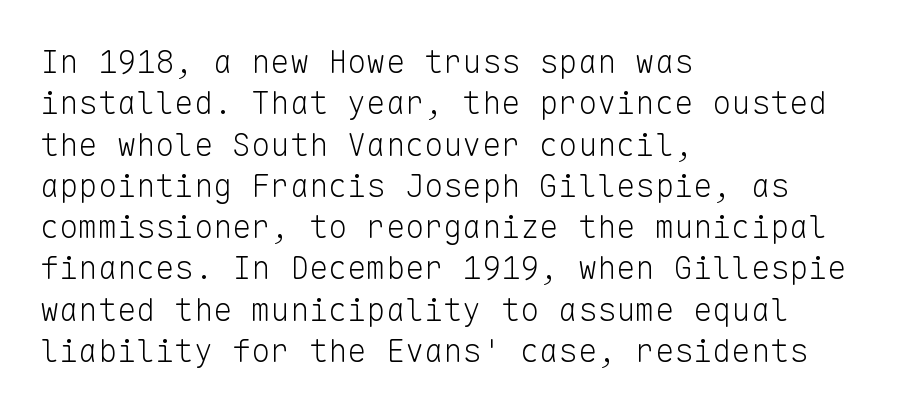
{"serif": "no", "italic": "no", "bold": "no", "weight": "light", "width": "normal", "stroke_contrast": "low", "x_height": "medium", "monospaced": "yes", "underline": "no", "align": "left", "line_spacing": "normal", "line_spacing_ratio": 1.29, "letter_spacing": "normal", "letter_spacing_em": 0.0, "glyph_px": 32}
